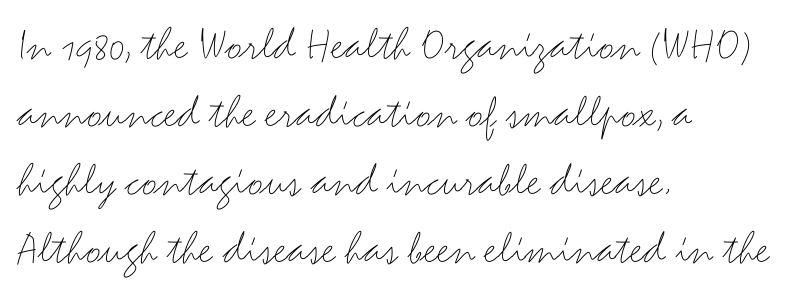
The image shows 48 px thin, wide sans-serif type; set left-aligned, normal line spacing (1.42x), normal letter spacing, not underlined; medium stroke contrast and a small x-height.
